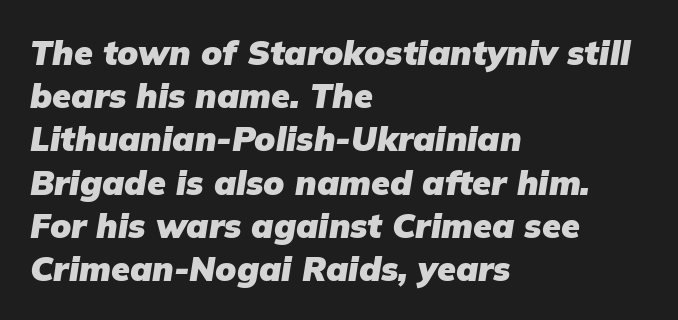
Q: Is the text bold? A: Yes.
Q: Is the text italic (slanted)? A: Yes, it leans right by about 9 degrees.
Q: Is the text underlined? A: No.
Q: How is the paragraph aligned? A: Left-aligned.
Q: Is the spacing between letters normal or unusually wide? A: Normal.
Q: Is the spacing between lines tight, normal or loose? A: Normal.
Q: Width (condensed, normal, or wide)? A: Normal.
Q: Stroke contrast? A: Low.
Q: x-height? A: Medium.
Q: Monospaced? A: No.
